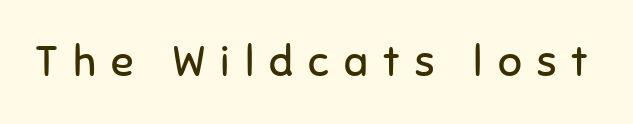
This rendering widens character spacing well past its baseline value. Are there feet on the stems? There aren't — it's a sans. Character widths vary here, with narrow letters taking less room than wide ones. Unlike italic type, these characters show no tilt at all. The space directly below the letters is spotless. Stroke mass is kept to a normal reading level or below.
